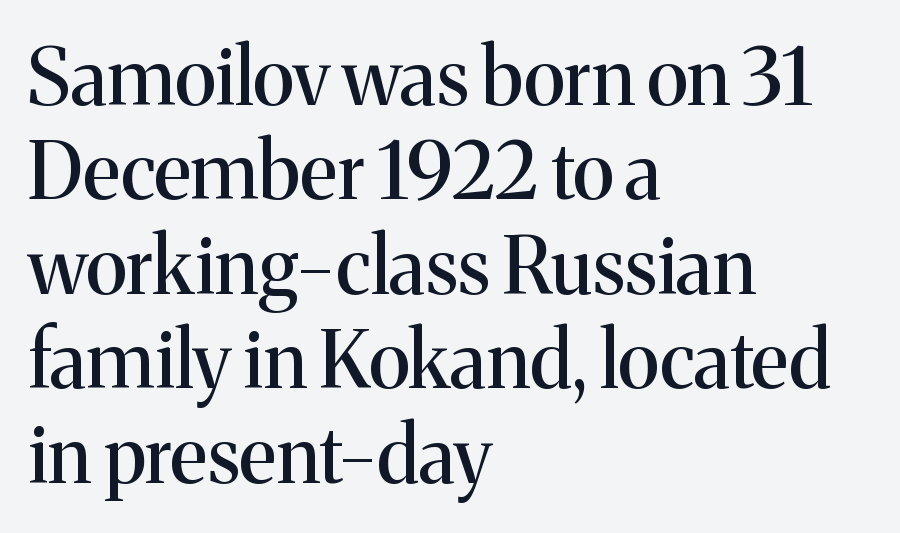
The image shows 78 px serif type, upright; set left-aligned, line spacing 1.21x, normal letter spacing, not underlined; medium stroke contrast and a medium x-height.
